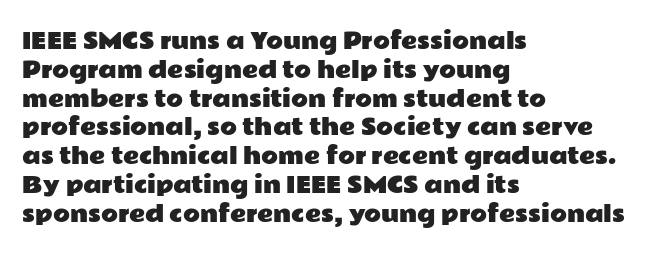
{"italic": "no", "underline": "no", "align": "left", "line_spacing": "normal", "line_spacing_ratio": 1.31, "letter_spacing": "normal", "letter_spacing_em": 0.0, "glyph_px": 22}
